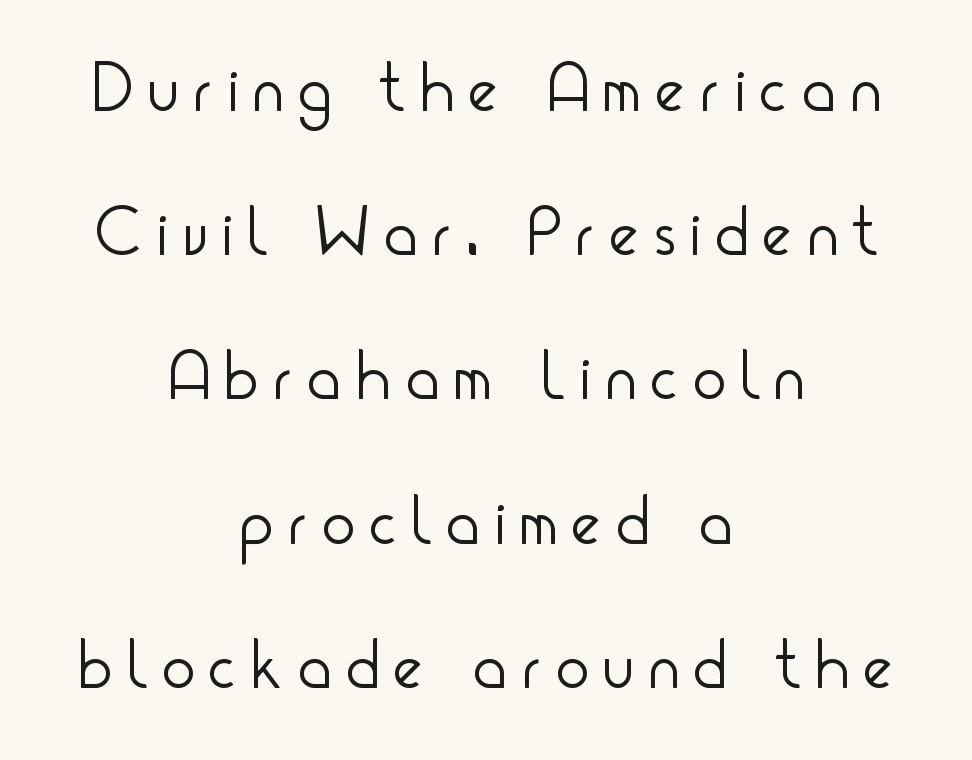
The image shows 69 px light, condensed sans-serif type, upright; set centered, loose line spacing (2.09x), unusually wide letter spacing (+0.23 em), not underlined; low stroke contrast and a small x-height.
